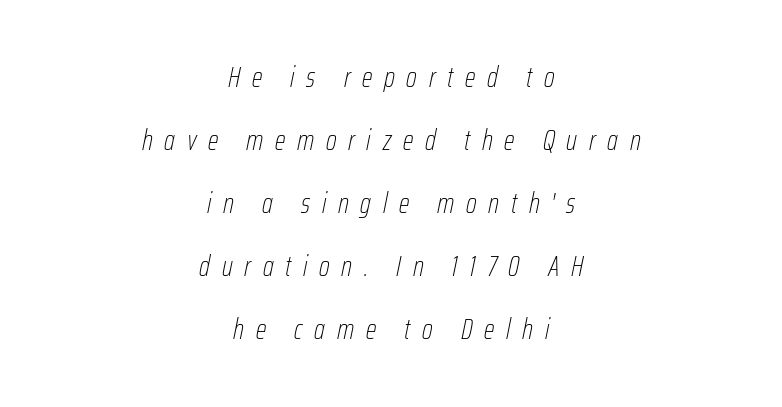
Q: Is the text bold? A: No.
Q: Is the text italic (slanted)? A: Yes, it leans right by about 12 degrees.
Q: Is the text underlined? A: No.
Q: How is the paragraph aligned? A: Centered.
Q: Is the spacing between letters normal or unusually wide? A: Unusually wide.
Q: Is the spacing between lines tight, normal or loose? A: Loose.
Q: Width (condensed, normal, or wide)? A: Condensed.
Q: Stroke contrast? A: Low.
Q: x-height? A: Medium.
Q: Monospaced? A: No.
